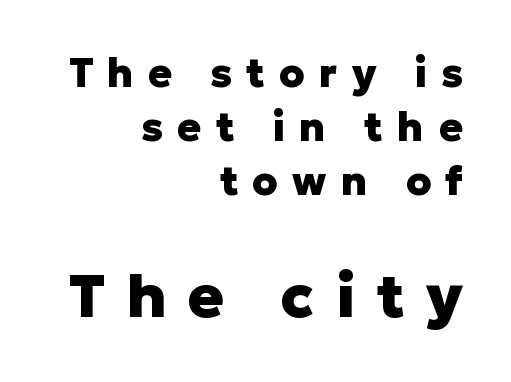
Q: Is the text bold? A: Yes.
Q: Is the text italic (slanted)? A: No, it is upright.
Q: Is the typeface a serif or a sans-serif typeface? A: Sans-serif.
Q: Is the text underlined? A: No.
Q: How is the paragraph aligned? A: Right-aligned.
Q: Is the spacing between letters normal or unusually wide? A: Unusually wide.
Q: Is the spacing between lines tight, normal or loose? A: Normal.
Q: Which block of text is set in a larger size, the first (top) or the second (bottom)? A: The second (bottom) one.
Q: Width (condensed, normal, or wide)? A: Normal.
Q: Stroke contrast? A: Low.
Q: x-height? A: Medium.
Q: Monospaced? A: No.
